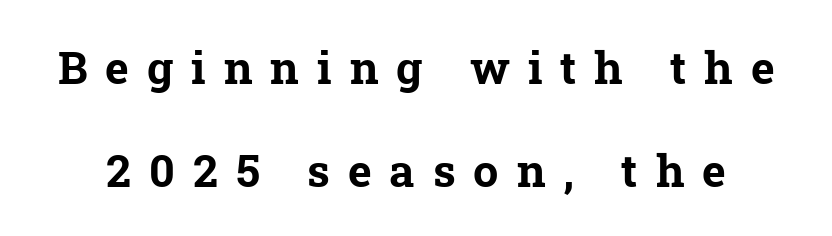
{"serif": "yes", "bold": "yes", "weight": "bold", "width": "normal", "stroke_contrast": "low", "x_height": "medium", "monospaced": "no", "underline": "no", "line_spacing": "loose", "line_spacing_ratio": 2.28, "letter_spacing": "wide", "letter_spacing_em": 0.4, "glyph_px": 45}
